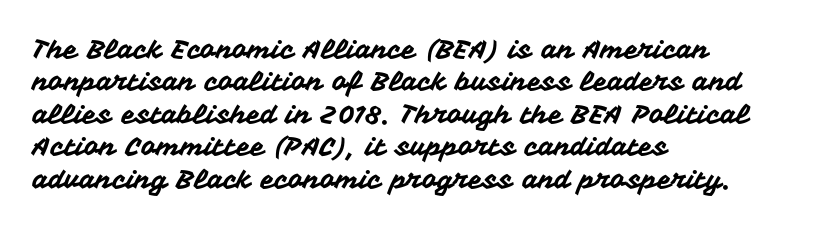
Q: Is the text italic (slanted)? A: Yes.
Q: Is the text underlined? A: No.
Q: How is the paragraph aligned? A: Left-aligned.
Q: Is the spacing between letters normal or unusually wide? A: Normal.
Q: Is the spacing between lines tight, normal or loose? A: Normal.
